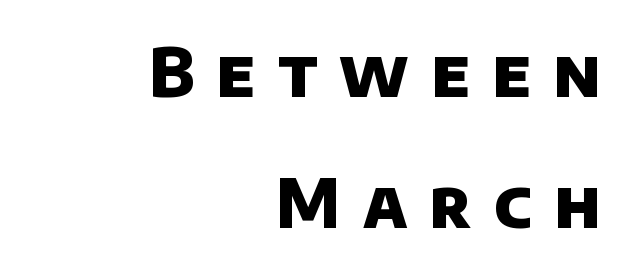
{"serif": "no", "bold": "yes", "weight": "heavy", "width": "normal", "stroke_contrast": "low", "x_height": "large", "monospaced": "no", "underline": "no", "align": "right", "line_spacing": "loose", "line_spacing_ratio": 1.95, "letter_spacing": "wide", "letter_spacing_em": 0.33, "glyph_px": 67}
